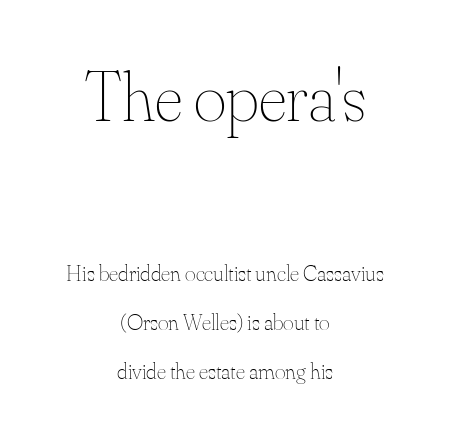
Q: Is the text bold? A: No.
Q: Is the text italic (slanted)? A: No, it is upright.
Q: Is the text underlined? A: No.
Q: How is the paragraph aligned? A: Centered.
Q: Is the spacing between letters normal or unusually wide? A: Normal.
Q: Is the spacing between lines tight, normal or loose? A: Loose.
Q: Which block of text is set in a larger size, the first (top) or the second (bottom)? A: The first (top) one.
Q: Width (condensed, normal, or wide)? A: Normal.
Q: Stroke contrast? A: Medium.
Q: x-height? A: Small.
Q: Monospaced? A: No.
